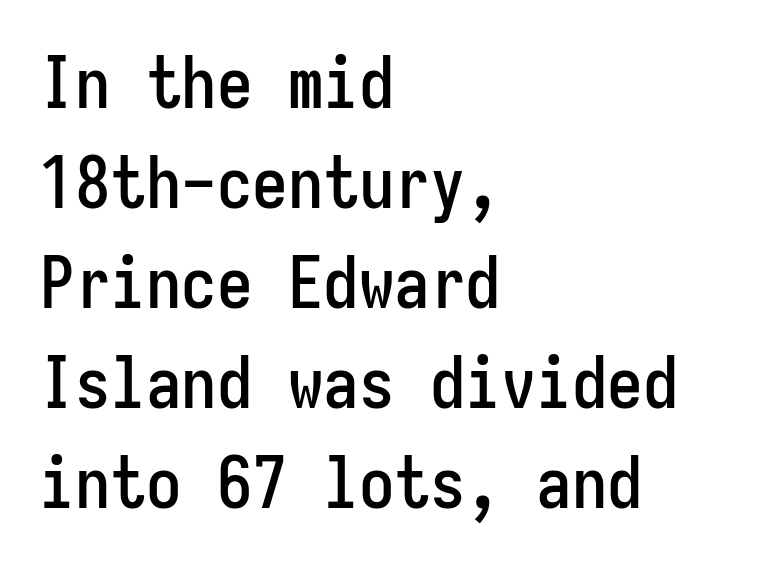
Q: Is the text italic (slanted)? A: No, it is upright.
Q: Is the typeface a serif or a sans-serif typeface? A: Sans-serif.
Q: Is the text underlined? A: No.
Q: How is the paragraph aligned? A: Left-aligned.
Q: Is the spacing between letters normal or unusually wide? A: Normal.
Q: Is the spacing between lines tight, normal or loose? A: Normal.
Q: Width (condensed, normal, or wide)? A: Condensed.
Q: Stroke contrast? A: Low.
Q: x-height? A: Medium.
Q: Monospaced? A: Yes.
